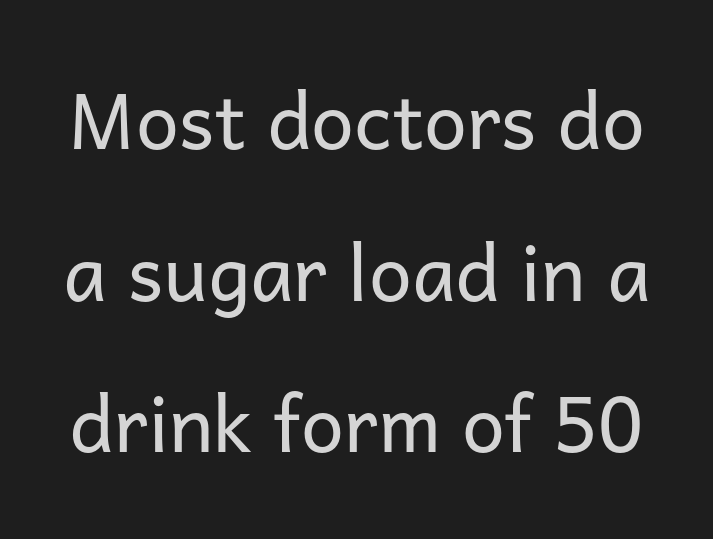
Q: Is the text bold? A: No.
Q: Is the text italic (slanted)? A: No, it is upright.
Q: Is the typeface a serif or a sans-serif typeface? A: Sans-serif.
Q: Is the text underlined? A: No.
Q: Is the spacing between letters normal or unusually wide? A: Normal.
Q: Is the spacing between lines tight, normal or loose? A: Loose.
Q: Width (condensed, normal, or wide)? A: Normal.
Q: Stroke contrast? A: Low.
Q: x-height? A: Medium.
Q: Monospaced? A: No.
